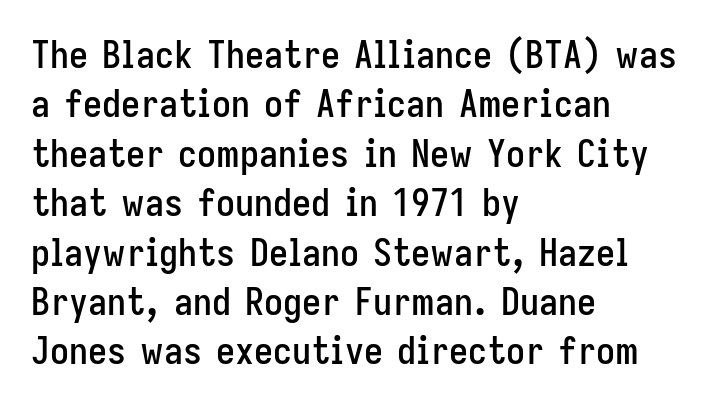
{"serif": "no", "italic": "no", "width": "condensed", "stroke_contrast": "low", "x_height": "medium", "monospaced": "no", "underline": "no", "align": "left", "line_spacing": "normal", "line_spacing_ratio": 1.3, "letter_spacing": "normal", "letter_spacing_em": 0.0, "glyph_px": 38}
